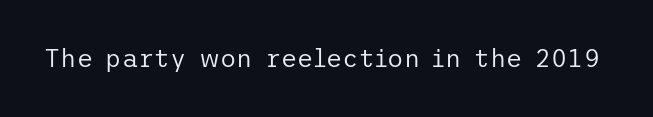
The image shows 25 px text type, upright; set normal letter spacing, not underlined.
